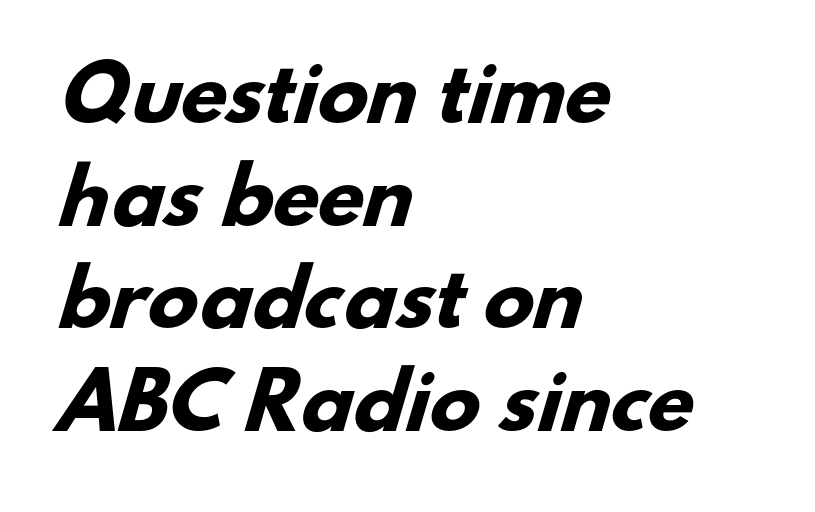
A typesetter would label this face a sans. Strong, thick strokes mark this as bold type. The letters advance in unequal steps, a hallmark of proportional type. Short note: letters normally spaced.
